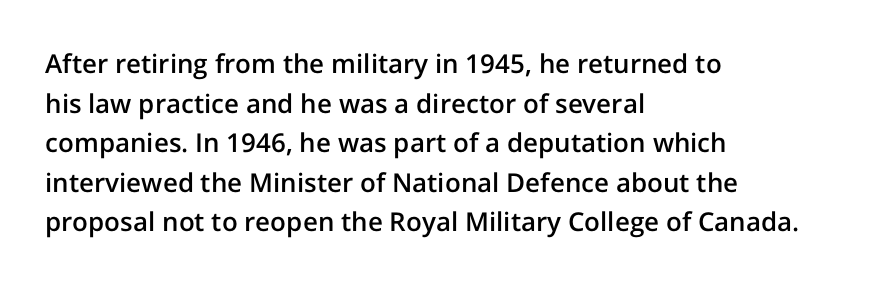
{"italic": "no", "bold": "semi", "underline": "no", "align": "left", "line_spacing": "normal", "line_spacing_ratio": 1.52, "letter_spacing": "normal", "letter_spacing_em": 0.0, "glyph_px": 26}
